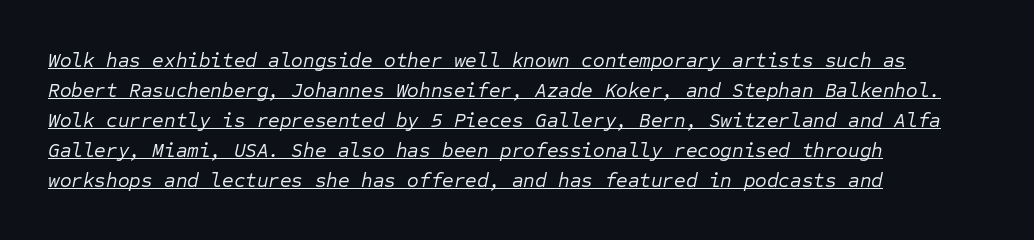
{"italic": "yes", "lean": "right", "slant_degrees": 12, "bold": "no", "underline": "yes", "align": "left", "line_spacing": "normal", "line_spacing_ratio": 1.5, "letter_spacing": "normal", "letter_spacing_em": 0.0, "glyph_px": 20}
